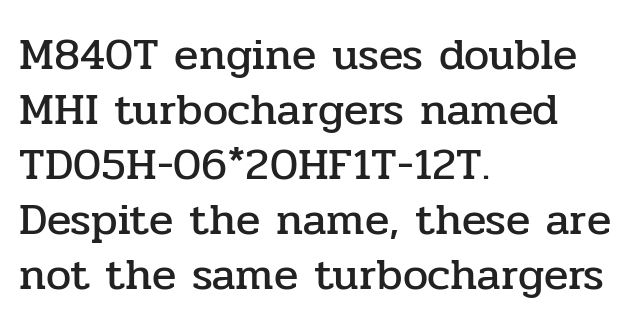
{"serif": "yes", "italic": "no", "width": "normal", "stroke_contrast": "low", "x_height": "medium", "monospaced": "no", "underline": "no", "align": "left", "line_spacing_ratio": 1.22, "letter_spacing": "normal", "letter_spacing_em": 0.0, "glyph_px": 45}
